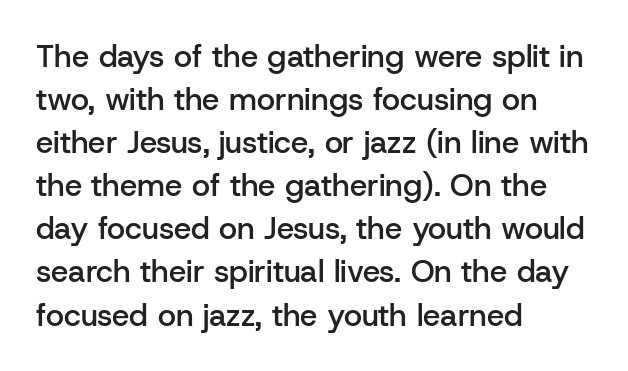
Q: Is the text bold? A: Semi-bold.
Q: Is the text italic (slanted)? A: No, it is upright.
Q: Is the typeface a serif or a sans-serif typeface? A: Sans-serif.
Q: Is the text underlined? A: No.
Q: How is the paragraph aligned? A: Left-aligned.
Q: Is the spacing between letters normal or unusually wide? A: Normal.
Q: Is the spacing between lines tight, normal or loose? A: Normal.
Q: Width (condensed, normal, or wide)? A: Normal.
Q: Stroke contrast? A: Low.
Q: x-height? A: Medium.
Q: Monospaced? A: No.
